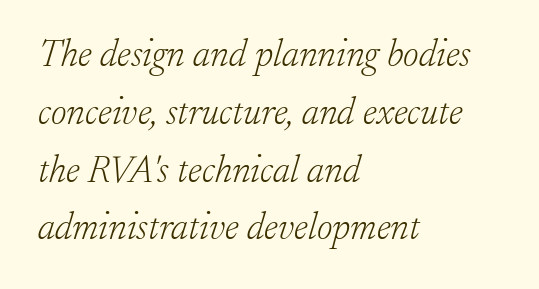
The passage shown has conventional tracking throughout. This rendering uses left alignment, leaving the right contour irregular. The gap between lines stays unmarked. Serif or sans? Serif — the stroke terminals have little feet.
